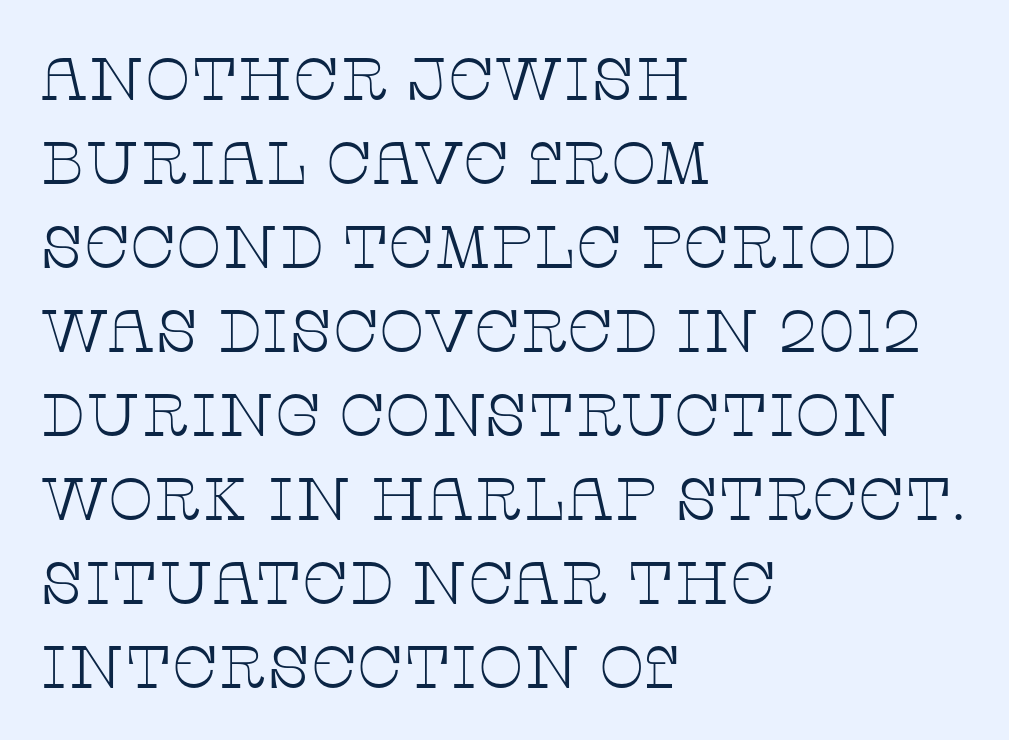
The passage shown is typeset with a serif family. The typesetting does not lean heavy: it is not bold. Clear beneath every line of the passage. No italicization has been applied; the sample stays upright. In terms of letterspacing, this is plain default setting.
